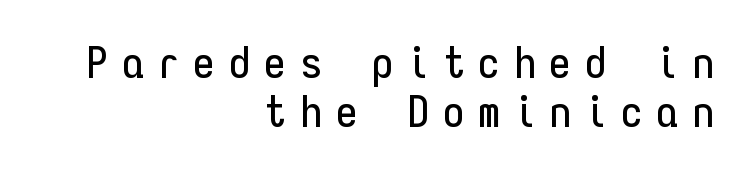
{"serif": "no", "italic": "no", "width": "condensed", "stroke_contrast": "low", "x_height": "medium", "monospaced": "yes", "underline": "no", "align": "right", "line_spacing": "tight", "line_spacing_ratio": 1.11, "letter_spacing": "wide", "letter_spacing_em": 0.31, "glyph_px": 44}
